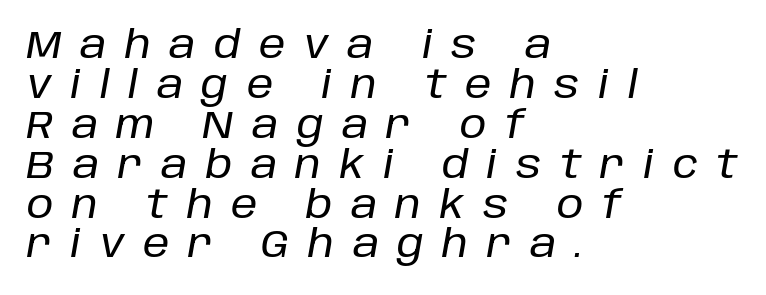
{"italic": "yes", "lean": "right", "slant_degrees": 10, "width": "normal", "stroke_contrast": "low", "x_height": "large", "monospaced": "no", "underline": "no", "align": "left", "line_spacing": "tight", "line_spacing_ratio": 1.05, "letter_spacing": "wide", "letter_spacing_em": 0.49, "glyph_px": 38}
